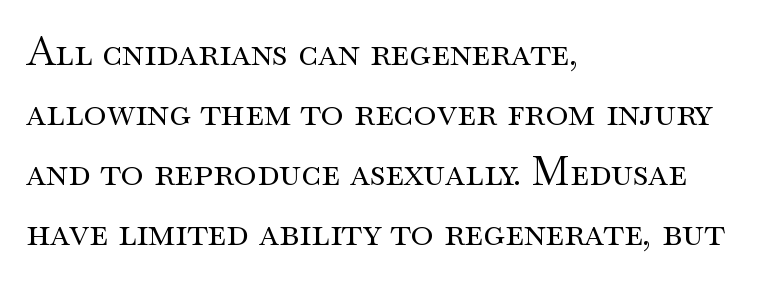
{"serif": "yes", "italic": "no", "bold": "no", "weight": "regular", "width": "wide", "stroke_contrast": "medium", "x_height": "small", "monospaced": "no", "underline": "no", "align": "left", "line_spacing": "normal", "line_spacing_ratio": 1.54, "letter_spacing": "normal", "letter_spacing_em": 0.0, "glyph_px": 39}
